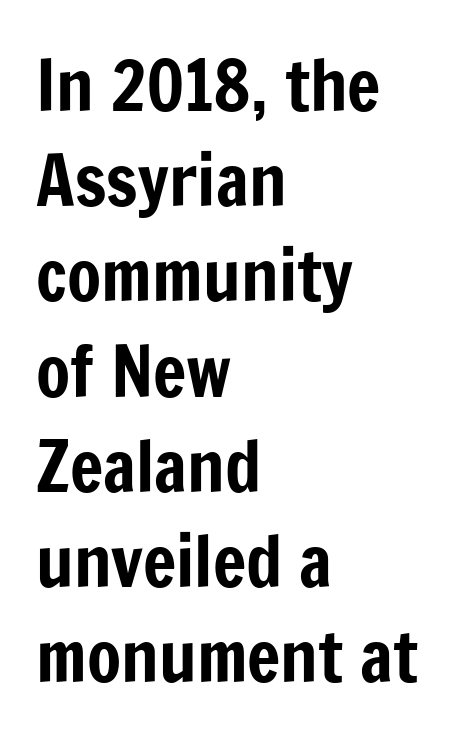
The image shows 70 px condensed sans-serif type, upright; set left-aligned, normal line spacing (1.36x), normal letter spacing, not underlined; low stroke contrast and a medium x-height.
